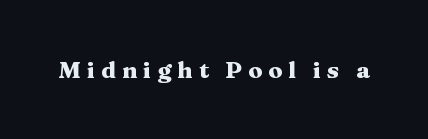
Q: Is the text bold? A: Yes.
Q: Is the text italic (slanted)? A: No, it is upright.
Q: Is the text underlined? A: No.
Q: Is the spacing between letters normal or unusually wide? A: Unusually wide.
